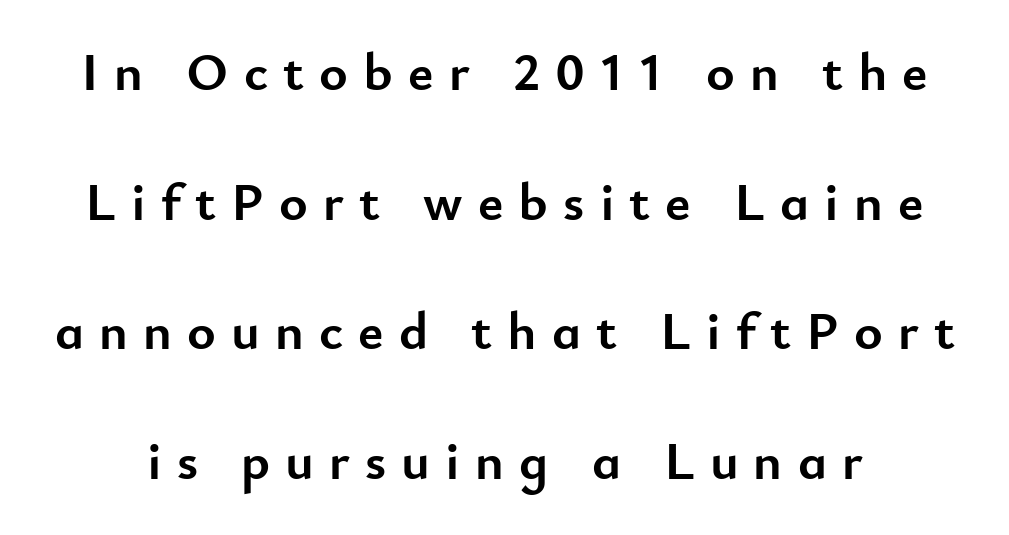
Q: Is the text bold? A: Yes.
Q: Is the text italic (slanted)? A: No, it is upright.
Q: Is the typeface a serif or a sans-serif typeface? A: Sans-serif.
Q: Is the text underlined? A: No.
Q: Is the spacing between letters normal or unusually wide? A: Unusually wide.
Q: Is the spacing between lines tight, normal or loose? A: Loose.
Q: Width (condensed, normal, or wide)? A: Normal.
Q: Stroke contrast? A: Low.
Q: x-height? A: Small.
Q: Monospaced? A: No.
